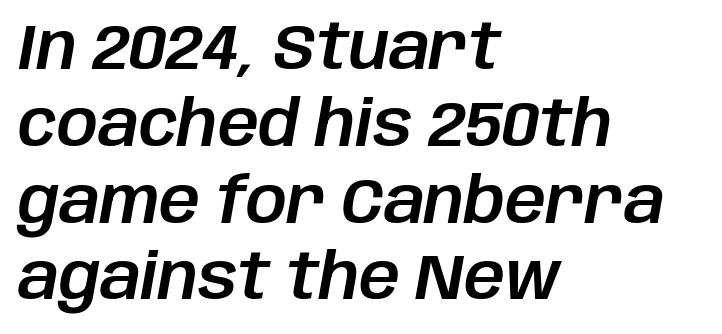
Q: Is the text italic (slanted)? A: Yes, it leans right by about 10 degrees.
Q: Is the text underlined? A: No.
Q: How is the paragraph aligned? A: Left-aligned.
Q: Is the spacing between letters normal or unusually wide? A: Normal.
Q: Width (condensed, normal, or wide)? A: Normal.
Q: Stroke contrast? A: Low.
Q: x-height? A: Large.
Q: Monospaced? A: No.
